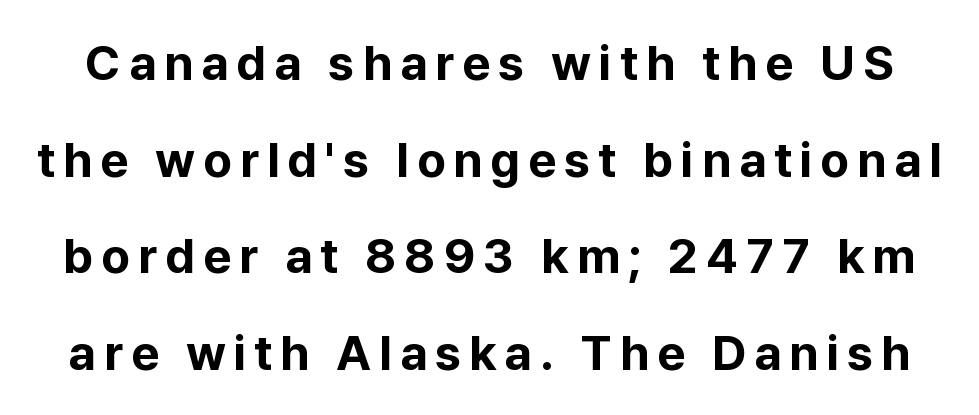
{"serif": "no", "italic": "no", "bold": "yes", "weight": "bold", "width": "normal", "stroke_contrast": "low", "x_height": "medium", "monospaced": "no", "underline": "no", "line_spacing": "loose", "line_spacing_ratio": 1.97, "glyph_px": 49}
